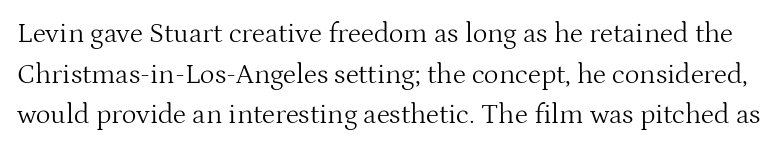
{"serif": "yes", "italic": "no", "bold": "no", "weight": "light", "width": "normal", "stroke_contrast": "medium", "x_height": "medium", "monospaced": "no", "underline": "no", "line_spacing": "normal", "line_spacing_ratio": 1.45, "letter_spacing": "normal", "letter_spacing_em": 0.0, "glyph_px": 28}
